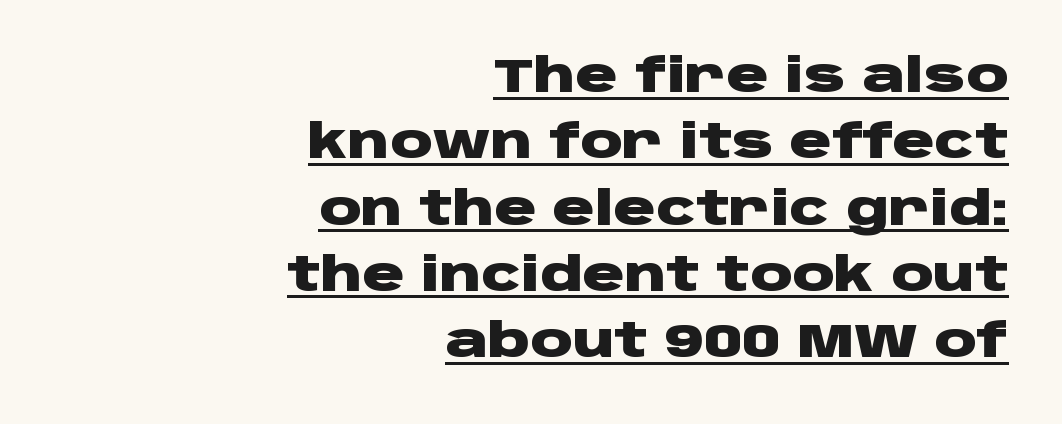
{"serif": "no", "italic": "no", "bold": "yes", "weight": "heavy", "width": "wide", "stroke_contrast": "low", "x_height": "large", "monospaced": "no", "underline": "yes", "align": "right", "line_spacing": "normal", "line_spacing_ratio": 1.41, "letter_spacing": "normal", "letter_spacing_em": 0.0, "glyph_px": 47}
